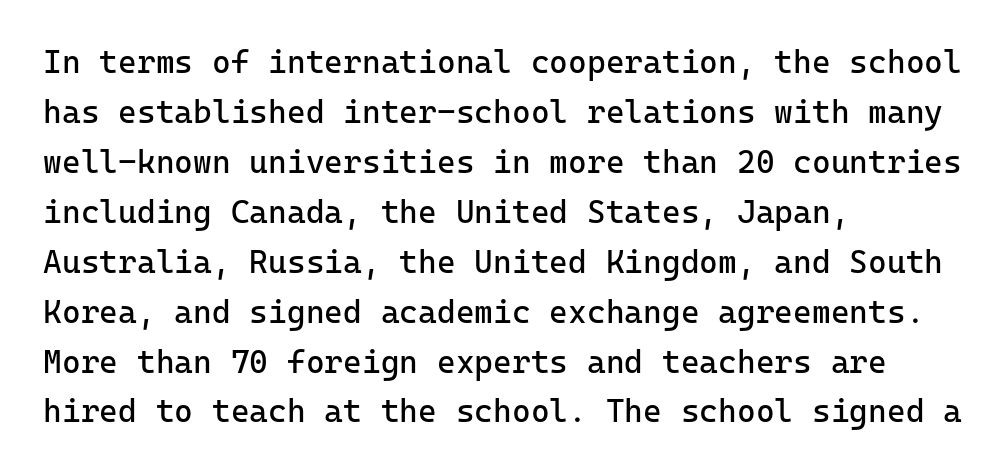
{"serif": "no", "italic": "no", "bold": "no", "weight": "regular", "width": "normal", "stroke_contrast": "low", "x_height": "medium", "monospaced": "yes", "underline": "no", "align": "left", "line_spacing": "normal", "line_spacing_ratio": 1.56, "letter_spacing": "normal", "letter_spacing_em": 0.0, "glyph_px": 32}
